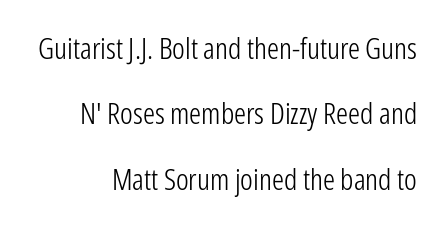
The image shows 30 px light, condensed sans-serif type, upright; set loose line spacing (2.18x), normal letter spacing, not underlined; low stroke contrast and a medium x-height.
